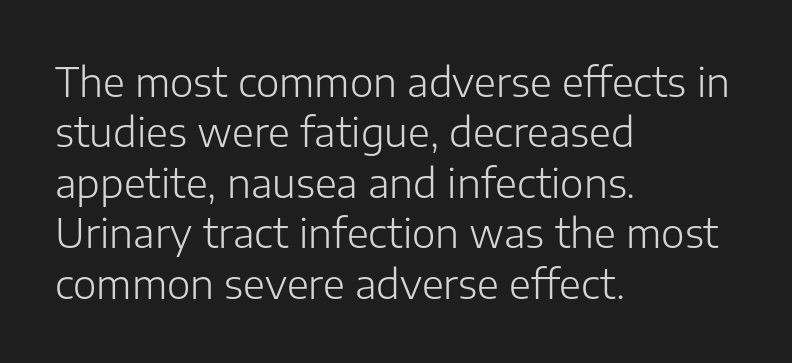
The image shows 40 px light sans-serif type, upright; set left-aligned, normal line spacing (1.26x), normal letter spacing, not underlined; low stroke contrast and a medium x-height.
